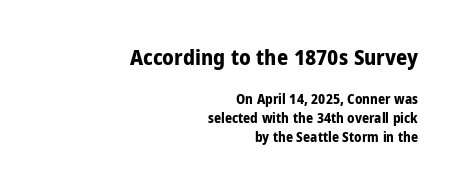
This layout puts the oversized block above and the modest block below. Does the leading feel generous? No, just average. The compositor pushed each line to the right boundary. The passage shown has conventional tracking throughout. Nope, not italic — everything's standing straight. Quick note: underline off.
